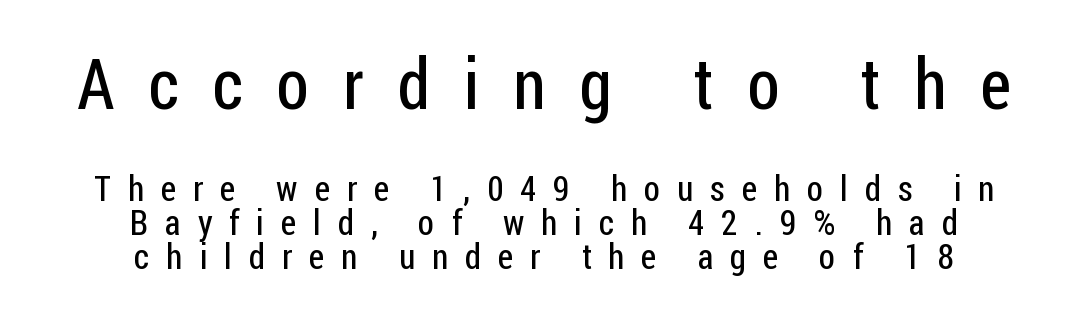
Q: Is the text bold? A: No.
Q: Is the text italic (slanted)? A: No, it is upright.
Q: Is the typeface a serif or a sans-serif typeface? A: Sans-serif.
Q: Is the text underlined? A: No.
Q: How is the paragraph aligned? A: Centered.
Q: Is the spacing between letters normal or unusually wide? A: Unusually wide.
Q: Is the spacing between lines tight, normal or loose? A: Tight.
Q: Which block of text is set in a larger size, the first (top) or the second (bottom)? A: The first (top) one.
Q: Width (condensed, normal, or wide)? A: Condensed.
Q: Stroke contrast? A: Low.
Q: x-height? A: Medium.
Q: Monospaced? A: No.
